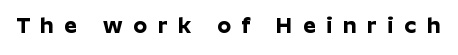
Q: Is the text bold? A: Yes.
Q: Is the text italic (slanted)? A: No, it is upright.
Q: Is the text underlined? A: No.
Q: Is the spacing between letters normal or unusually wide? A: Unusually wide.
